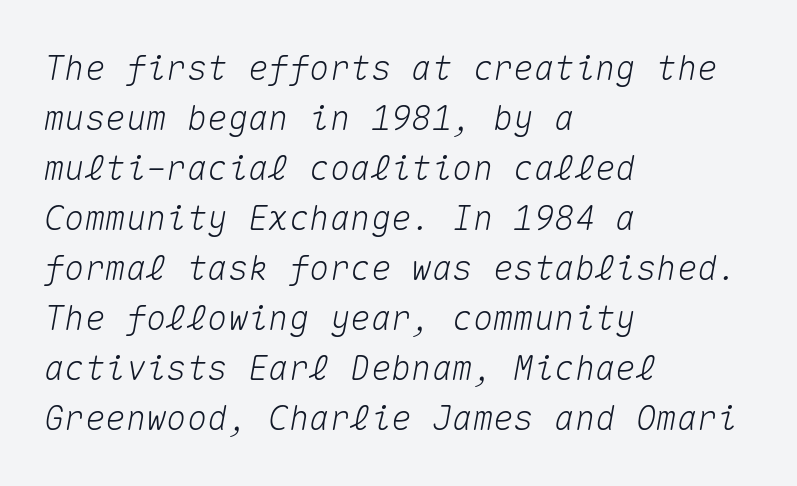
The image shows 34 px text type, italic (leaning right), monospaced; set left-aligned, normal line spacing (1.47x), normal letter spacing, not underlined; medium stroke contrast and a medium x-height.
